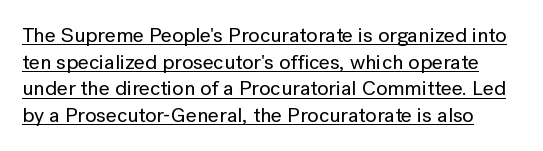
{"italic": "no", "underline": "yes", "line_spacing": "normal", "line_spacing_ratio": 1.27, "letter_spacing": "normal", "letter_spacing_em": 0.0, "glyph_px": 21}
